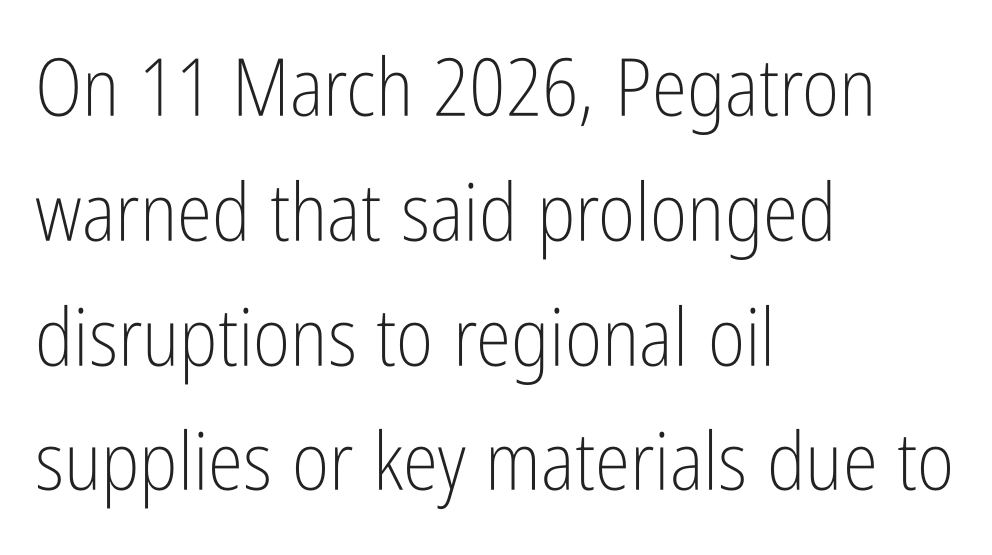
Stroke mass is kept to a normal reading level or below. Looks like regular typesetting: each glyph gets only the width it needs. What kind of face is this? One without serifs — a sans. No word sits above an underline. A student would call this left alignment; a typographer would say flush left, rag right. The lettering stays uniformly vertical, giving the passage a roman look.
